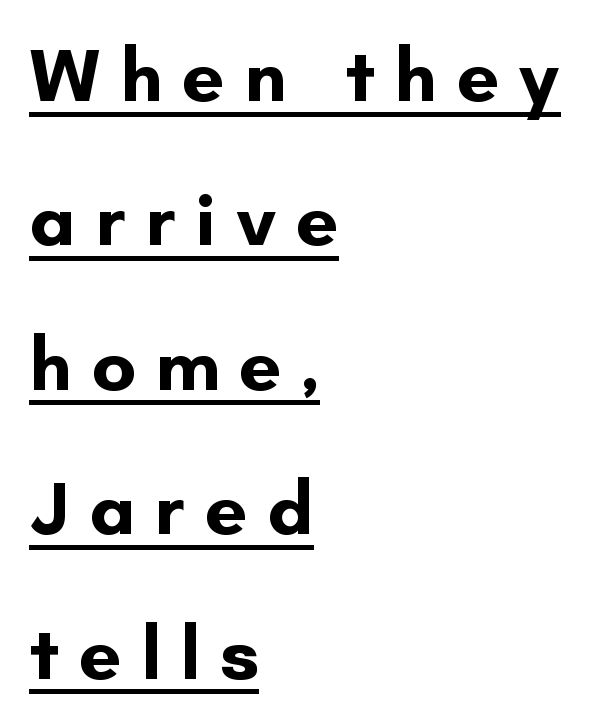
The image shows 76 px bold sans-serif type, upright; set left-aligned, loose line spacing (1.9x), unusually wide letter spacing (+0.25 em), underlined; low stroke contrast and a small x-height.
